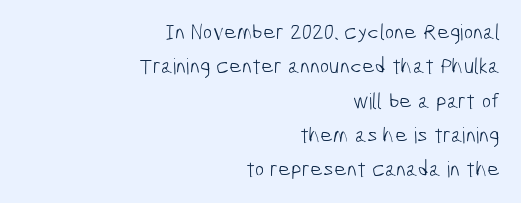
{"bold": "no", "underline": "no", "align": "right", "line_spacing": "normal", "line_spacing_ratio": 1.56, "letter_spacing": "normal", "letter_spacing_em": 0.0, "glyph_px": 22}
